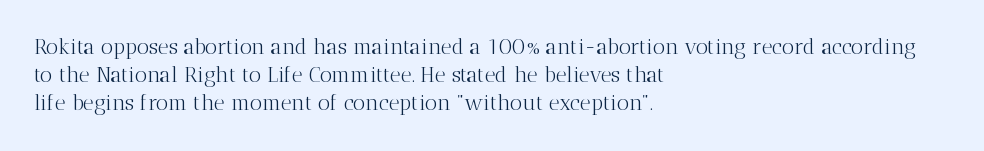
Q: Is the text bold? A: No.
Q: Is the text italic (slanted)? A: No, it is upright.
Q: Is the text underlined? A: No.
Q: How is the paragraph aligned? A: Left-aligned.
Q: Is the spacing between letters normal or unusually wide? A: Normal.
Q: Is the spacing between lines tight, normal or loose? A: Normal.
